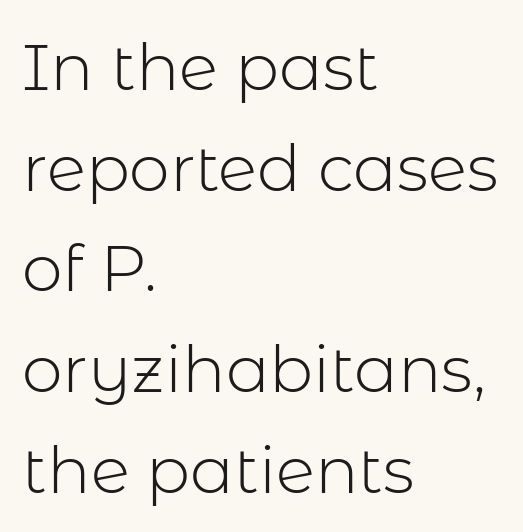
{"serif": "no", "italic": "no", "bold": "no", "weight": "light", "width": "normal", "stroke_contrast": "low", "x_height": "medium", "monospaced": "no", "underline": "no", "align": "left", "line_spacing": "normal", "line_spacing_ratio": 1.55, "letter_spacing": "normal", "letter_spacing_em": 0.0, "glyph_px": 65}
